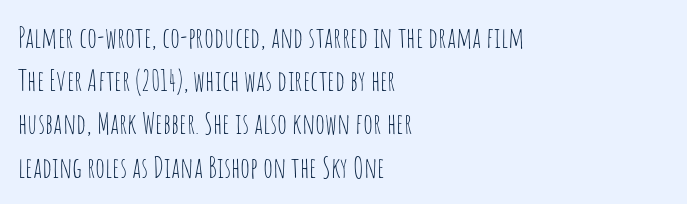
Q: Is the text bold? A: No.
Q: Is the text italic (slanted)? A: No, it is upright.
Q: Is the typeface a serif or a sans-serif typeface? A: Sans-serif.
Q: Is the text underlined? A: No.
Q: How is the paragraph aligned? A: Left-aligned.
Q: Is the spacing between letters normal or unusually wide? A: Normal.
Q: Is the spacing between lines tight, normal or loose? A: Normal.
Q: Width (condensed, normal, or wide)? A: Condensed.
Q: Stroke contrast? A: Low.
Q: x-height? A: Large.
Q: Monospaced? A: No.
